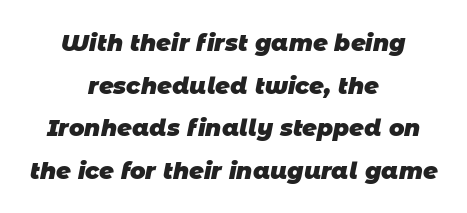
The font is running at its bold setting. The type is set solid horizontally, with unmodified tracking. Anything drawn beneath the words? Only blank space. Teacher's note: observe the equal gaps on both sides — that is centered alignment.
